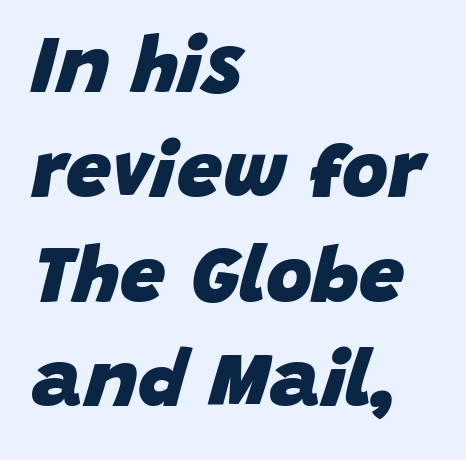
{"italic": "yes", "lean": "right", "slant_degrees": 15, "bold": "yes", "weight": "heavy", "width": "normal", "stroke_contrast": "low", "x_height": "large", "monospaced": "no", "underline": "no", "align": "left", "line_spacing": "normal", "line_spacing_ratio": 1.31, "letter_spacing": "normal", "letter_spacing_em": 0.0, "glyph_px": 80}
